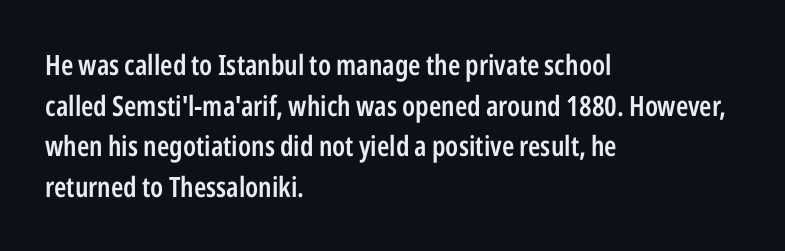
Q: Is the text bold? A: Semi-bold.
Q: Is the text italic (slanted)? A: No, it is upright.
Q: Is the typeface a serif or a sans-serif typeface? A: Sans-serif.
Q: Is the text underlined? A: No.
Q: How is the paragraph aligned? A: Left-aligned.
Q: Is the spacing between letters normal or unusually wide? A: Normal.
Q: Is the spacing between lines tight, normal or loose? A: Normal.
Q: Width (condensed, normal, or wide)? A: Condensed.
Q: Stroke contrast? A: Low.
Q: x-height? A: Medium.
Q: Monospaced? A: No.
